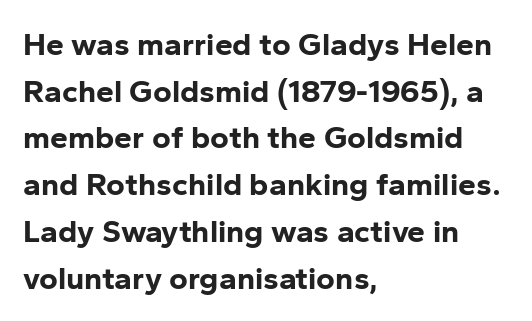
The image shows 32 px bold sans-serif type, upright; set left-aligned, normal line spacing (1.46x), normal letter spacing, not underlined; low stroke contrast and a medium x-height.
